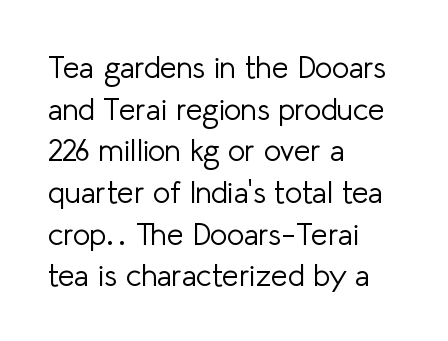
Q: Is the text bold? A: No.
Q: Is the text italic (slanted)? A: No, it is upright.
Q: Is the typeface a serif or a sans-serif typeface? A: Sans-serif.
Q: Is the text underlined? A: No.
Q: How is the paragraph aligned? A: Left-aligned.
Q: Is the spacing between letters normal or unusually wide? A: Normal.
Q: Is the spacing between lines tight, normal or loose? A: Normal.
Q: Width (condensed, normal, or wide)? A: Normal.
Q: Stroke contrast? A: Low.
Q: x-height? A: Medium.
Q: Monospaced? A: No.
